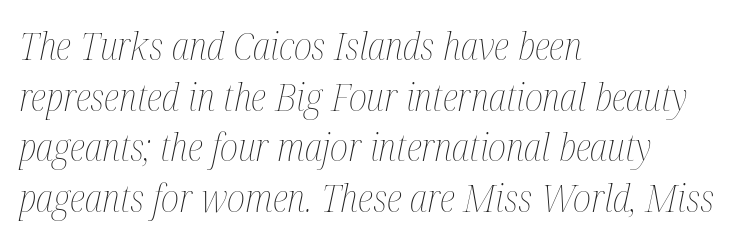
Q: Is the text bold? A: No.
Q: Is the text italic (slanted)? A: Yes, it leans right by about 12 degrees.
Q: Is the text underlined? A: No.
Q: How is the paragraph aligned? A: Left-aligned.
Q: Is the spacing between letters normal or unusually wide? A: Normal.
Q: Is the spacing between lines tight, normal or loose? A: Normal.
Q: Width (condensed, normal, or wide)? A: Condensed.
Q: Stroke contrast? A: Medium.
Q: x-height? A: Medium.
Q: Monospaced? A: No.
